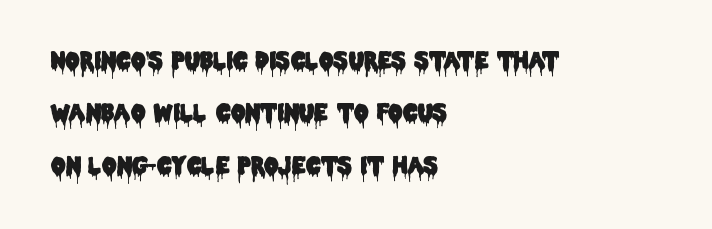
The image shows 23 px text type, upright; set left-aligned, loose line spacing (2.28x), normal letter spacing, not underlined.
